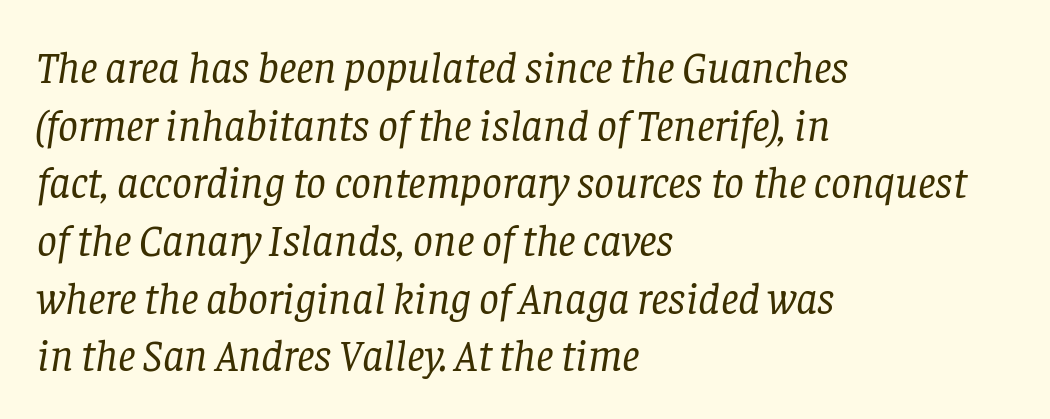
The image shows 44 px regular-weight serif type, italic (leaning right); set left-aligned, normal line spacing (1.31x), normal letter spacing, not underlined; low stroke contrast and a large x-height.
